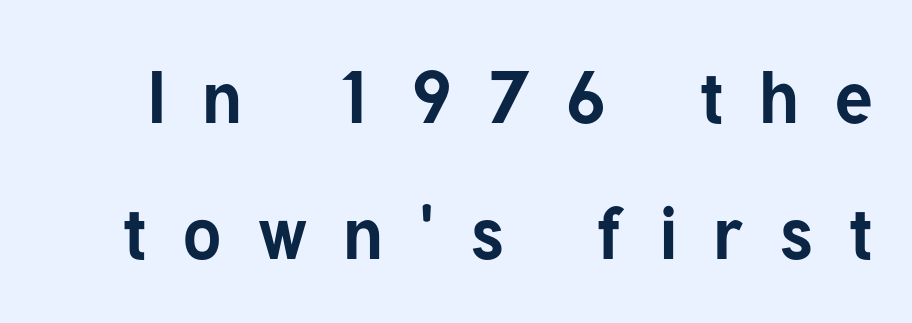
This is sans-serif lettering, the kind often seen on screens and signage. This sample uses an upright cut, with every glyph sitting square on the baseline. Inter-character spacing is expanded well beyond the font's built-in metrics. Typesetter's note: full bold, strokes at maximum text heaviness. Looks like regular typesetting: each glyph gets only the width it needs. The space beneath each line is pristine and unruled.
